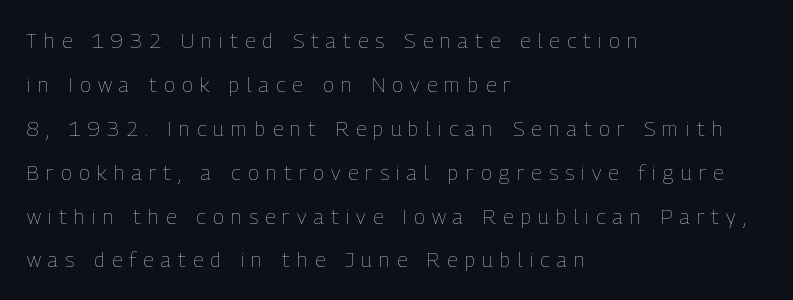
The image shows 21 px text type, upright; set left-aligned, loose line spacing (2.09x), unusually wide letter spacing (+0.34 em), not underlined.
